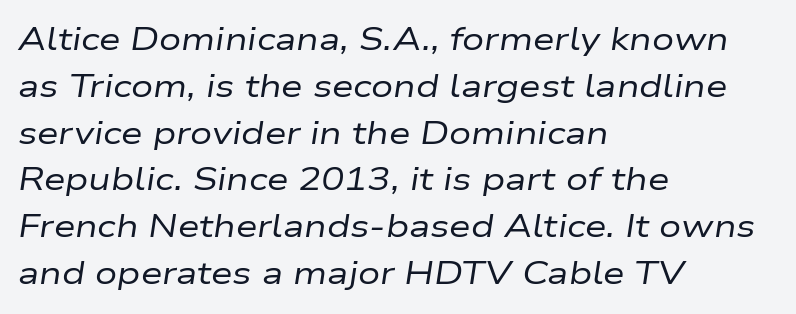
{"italic": "yes", "lean": "right", "slant_degrees": 9, "bold": "no", "weight": "regular", "width": "wide", "stroke_contrast": "low", "x_height": "medium", "monospaced": "no", "underline": "no", "align": "left", "line_spacing": "normal", "line_spacing_ratio": 1.51, "letter_spacing": "normal", "letter_spacing_em": 0.0, "glyph_px": 31}
